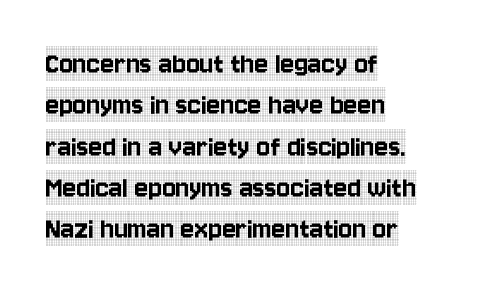
Q: Is the text italic (slanted)? A: No, it is upright.
Q: Is the typeface a serif or a sans-serif typeface? A: Serif.
Q: Is the text underlined? A: No.
Q: How is the paragraph aligned? A: Left-aligned.
Q: Is the spacing between letters normal or unusually wide? A: Normal.
Q: Is the spacing between lines tight, normal or loose? A: Normal.
Q: Width (condensed, normal, or wide)? A: Condensed.
Q: x-height? A: Large.
Q: Monospaced? A: No.
